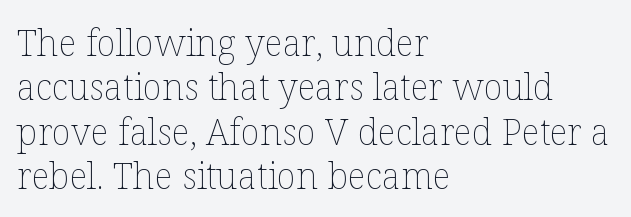
Q: Is the text bold? A: No.
Q: Is the text italic (slanted)? A: No, it is upright.
Q: Is the text underlined? A: No.
Q: How is the paragraph aligned? A: Left-aligned.
Q: Is the spacing between letters normal or unusually wide? A: Normal.
Q: Width (condensed, normal, or wide)? A: Normal.
Q: Stroke contrast? A: Low.
Q: x-height? A: Medium.
Q: Monospaced? A: No.
